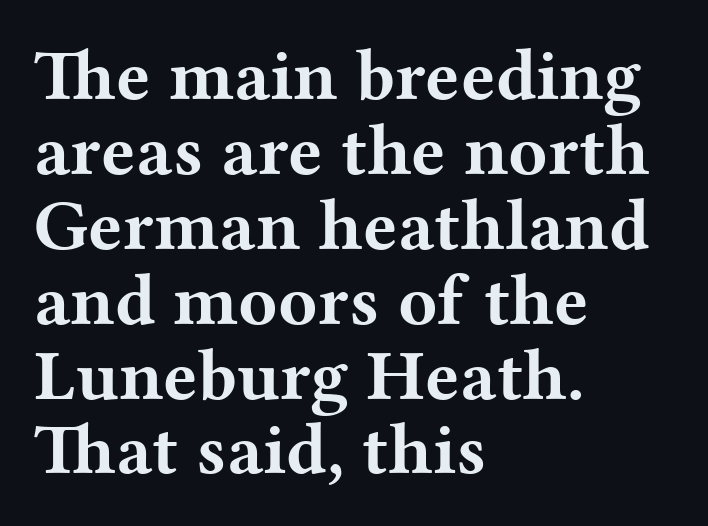
The image shows 72 px bold, wide serif type, upright; set left-aligned, tight line spacing (1.04x), normal letter spacing, not underlined; medium stroke contrast and a medium x-height.
